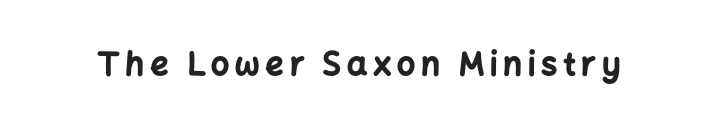
Bare-footed words on every line. Italic? Not at all — the glyphs are vertical. The rendering uses natural spacing where letterforms have individual widths. Is this a sans? Yes — the strokes have no serifs.
